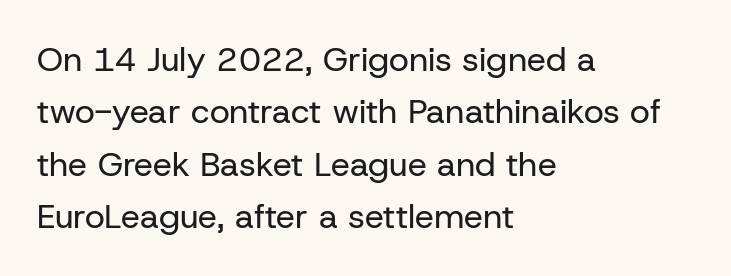
Does the type have serifs? No, each stem ends abruptly. The face used here is proportionally spaced, like ordinary book or web type. Summary of weight: not heavy and not bold. The passage is arranged the way most books set body copy — flush left. The vertical gap from one line to the next is medium.
